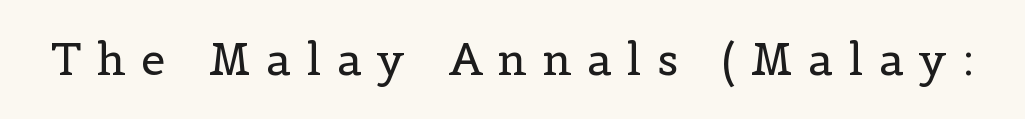
This is roman type, the default non-slanted kind. The rendering shows small feet on the letterforms — a serif design. Character widths vary here, with narrow letters taking less room than wide ones. Look at the tracking — it's clearly loosened, letters drifting apart. Glance below the letters and you will spot only blank space.
